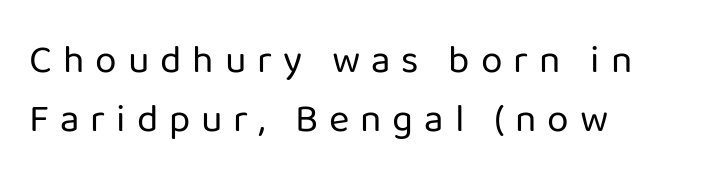
Q: Is the text bold? A: No.
Q: Is the text italic (slanted)? A: No, it is upright.
Q: Is the typeface a serif or a sans-serif typeface? A: Sans-serif.
Q: Is the text underlined? A: No.
Q: How is the paragraph aligned? A: Left-aligned.
Q: Is the spacing between letters normal or unusually wide? A: Unusually wide.
Q: Is the spacing between lines tight, normal or loose? A: Normal.
Q: Width (condensed, normal, or wide)? A: Normal.
Q: Stroke contrast? A: Low.
Q: x-height? A: Medium.
Q: Monospaced? A: No.
